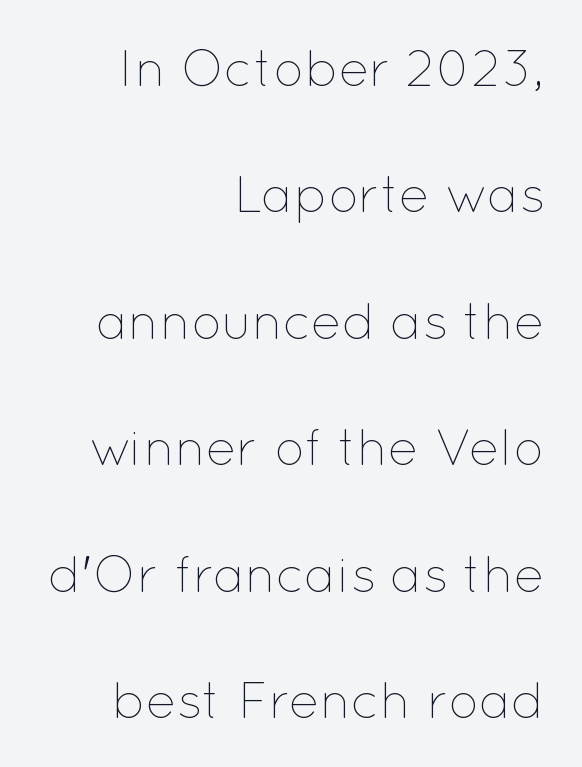
Q: Is the text bold? A: No.
Q: Is the text italic (slanted)? A: No, it is upright.
Q: Is the text underlined? A: No.
Q: How is the paragraph aligned? A: Right-aligned.
Q: Is the spacing between letters normal or unusually wide? A: Normal.
Q: Is the spacing between lines tight, normal or loose? A: Loose.
Q: Width (condensed, normal, or wide)? A: Normal.
Q: Stroke contrast? A: Low.
Q: x-height? A: Medium.
Q: Monospaced? A: No.
